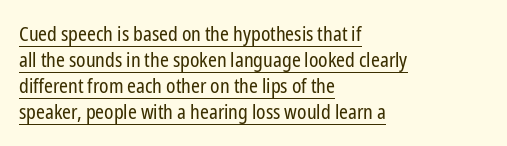
Line beginnings align vertically; line endings do not. The font's upright variant was chosen for this text. Is the letter spacing exaggerated? No — it looks like the ordinary default. Does the leading feel generous? No, just average. The passage shown is underscored from start to finish. A quiet, ordinary-to-light weight characterises the typeface.
